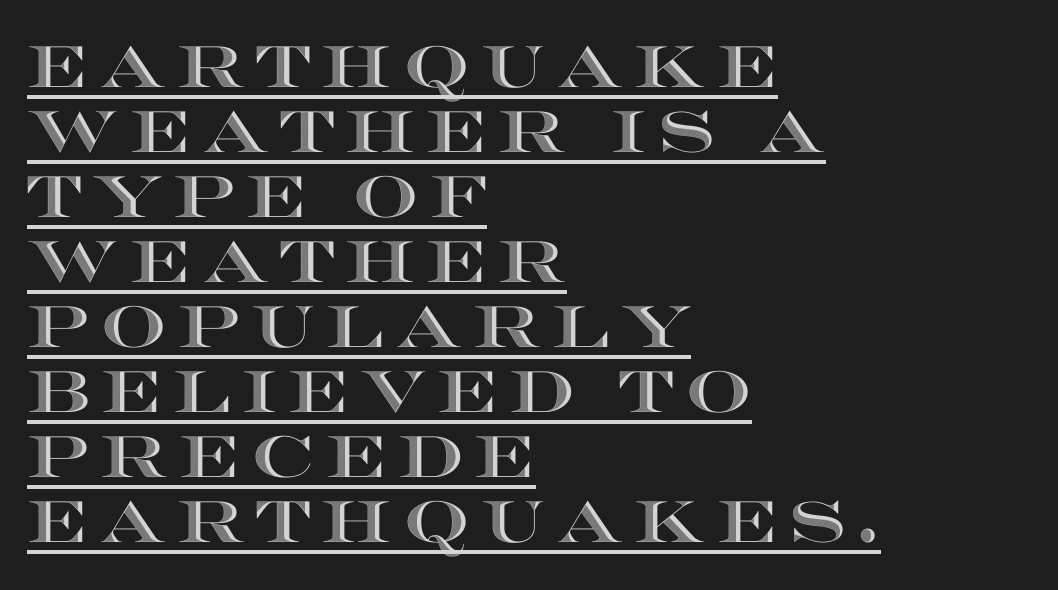
This rendering features underlined lettering. The lines in this sample share a left origin and differ only in where they stop. Quick note: not italic, upright. The leading is snug, giving the passage a crowded texture. Looks like regular typesetting: each glyph gets only the width it needs.
